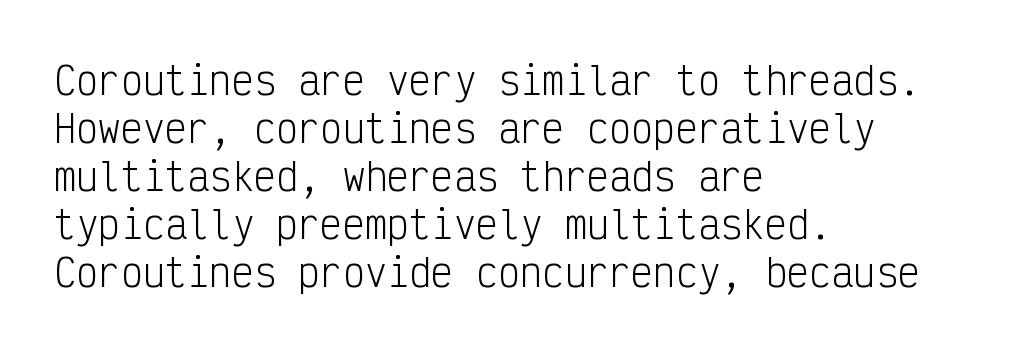
{"serif": "no", "italic": "no", "bold": "no", "weight": "light", "width": "condensed", "stroke_contrast": "low", "x_height": "medium", "monospaced": "yes", "underline": "no", "align": "left", "line_spacing": "normal", "line_spacing_ratio": 1.3, "letter_spacing": "normal", "letter_spacing_em": 0.0, "glyph_px": 37}
